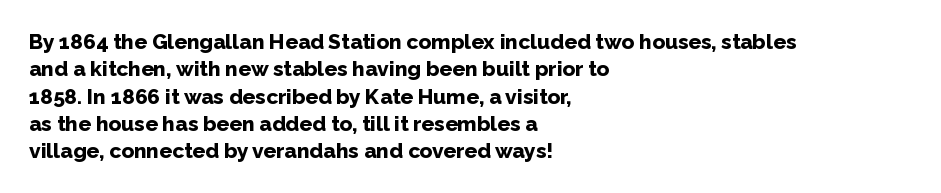
The image shows 21 px bold type, upright; set left-aligned, normal line spacing (1.3x), normal letter spacing, not underlined.
